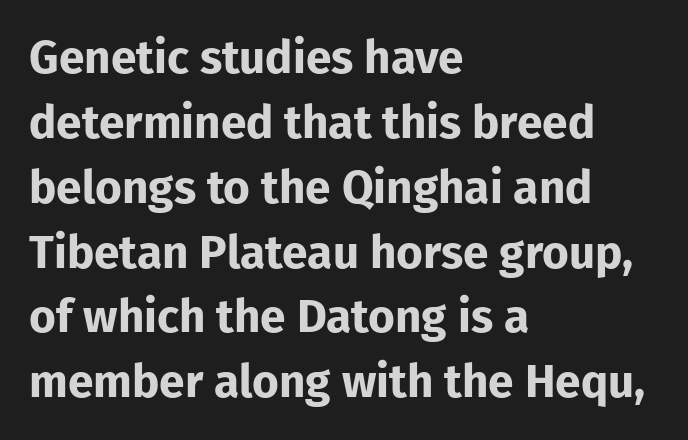
The image shows 46 px bold sans-serif type, upright; set left-aligned, normal line spacing (1.41x), normal letter spacing, not underlined; low stroke contrast and a medium x-height.
